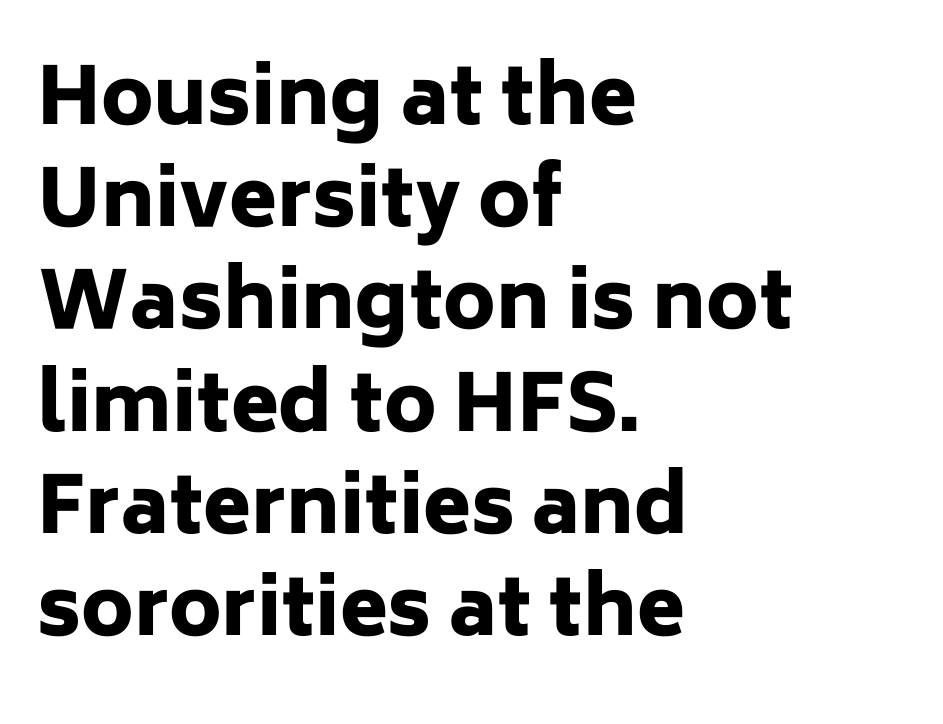
Q: Is the text bold? A: Yes.
Q: Is the text italic (slanted)? A: No, it is upright.
Q: Is the typeface a serif or a sans-serif typeface? A: Sans-serif.
Q: Is the text underlined? A: No.
Q: How is the paragraph aligned? A: Left-aligned.
Q: Is the spacing between letters normal or unusually wide? A: Normal.
Q: Is the spacing between lines tight, normal or loose? A: Normal.
Q: Width (condensed, normal, or wide)? A: Normal.
Q: Stroke contrast? A: Low.
Q: x-height? A: Medium.
Q: Monospaced? A: No.
